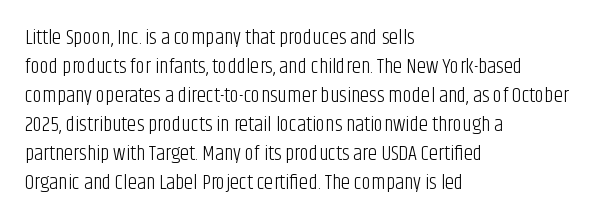
{"italic": "no", "bold": "no", "underline": "no", "align": "left", "line_spacing": "normal", "line_spacing_ratio": 1.38, "letter_spacing": "normal", "letter_spacing_em": 0.0, "glyph_px": 21}
